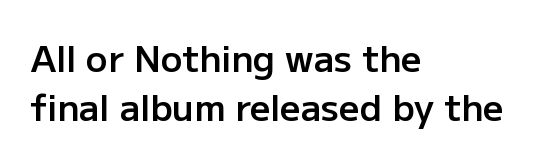
The vertical gap from one line to the next is medium. Is the type bold? Partly — it's a semibold, heavier than regular but not fully bold. Line starts are locked; line ends wander. Each letter keeps its own natural width here, so spacing adapts to shape.
